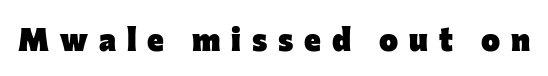
{"serif": "no", "italic": "no", "bold": "yes", "weight": "heavy", "width": "normal", "stroke_contrast": "low", "x_height": "medium", "monospaced": "no", "underline": "no", "letter_spacing": "wide", "letter_spacing_em": 0.34, "glyph_px": 32}
